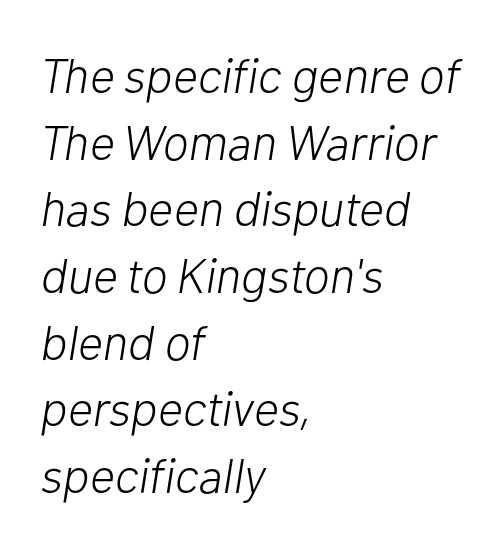
The leading is moderate, giving the passage an even texture. Decoration check: the copy has no underline. The rendering uses natural spacing where letterforms have individual widths. The strokes carry an ordinary text weight at most. A classic flush-left, rag-right setting is used for this passage.
